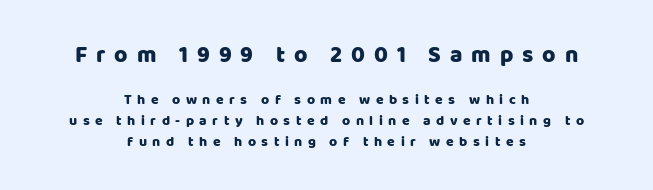
{"italic": "no", "underline": "no", "align": "center", "line_spacing": "normal", "line_spacing_ratio": 1.48, "letter_spacing": "wide", "letter_spacing_em": 0.39, "larger_block": "first", "size_ratio": 1.64, "glyph_px": 23}
